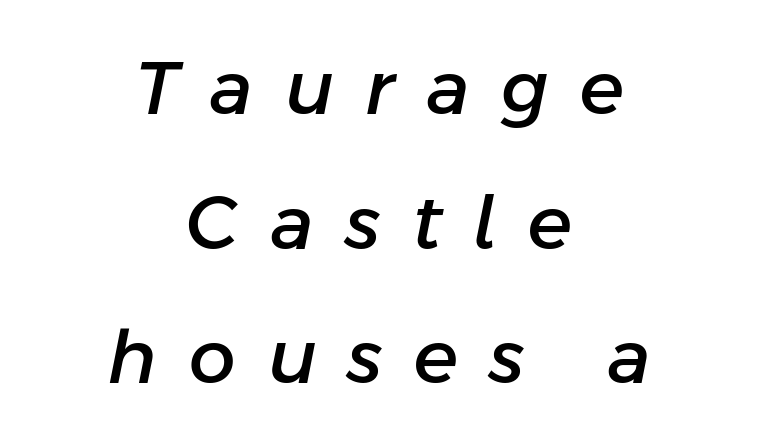
Where is the straight margin? There isn't one; the lines are centered. Plain, unruled lines of type. Is this a fixed-width face? No — the glyphs have proportional, varying widths. The specimen reads as italic at a glance.
